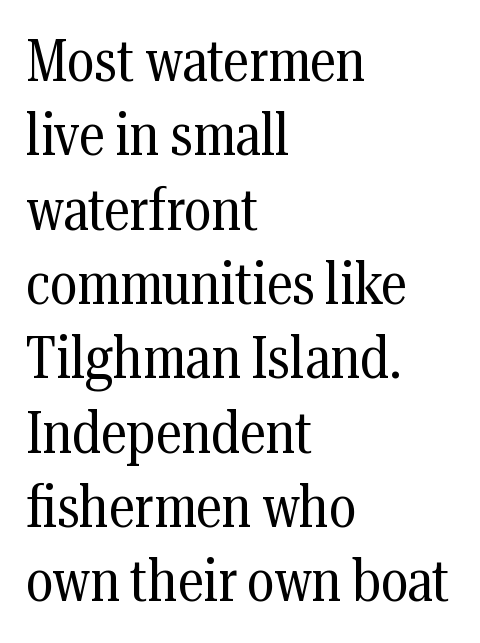
The image shows 59 px regular-weight, condensed serif type, upright; set left-aligned, normal line spacing (1.26x), normal letter spacing, not underlined; medium stroke contrast and a medium x-height.
